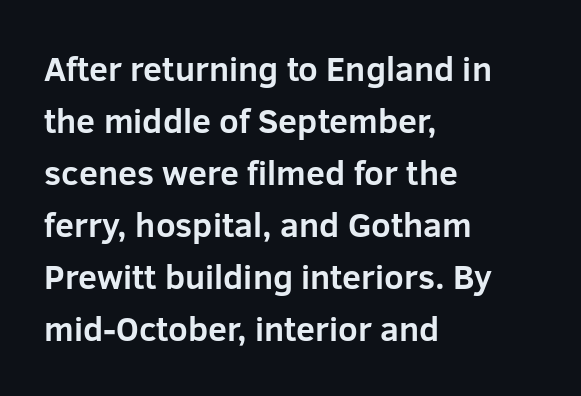
{"serif": "no", "italic": "no", "bold": "yes", "weight": "bold", "width": "normal", "stroke_contrast": "low", "x_height": "medium", "monospaced": "no", "underline": "no", "align": "left", "line_spacing": "normal", "line_spacing_ratio": 1.53, "letter_spacing": "normal", "letter_spacing_em": 0.0, "glyph_px": 34}
